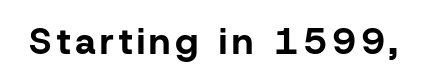
The image shows 37 px bold sans-serif type, upright; set not underlined; low stroke contrast and a medium x-height.
